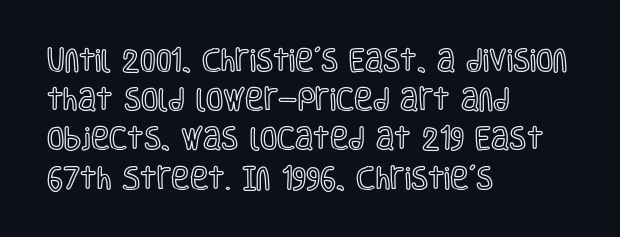
The image shows 25 px text type, upright; set left-aligned, normal line spacing (1.57x), normal letter spacing, not underlined.
